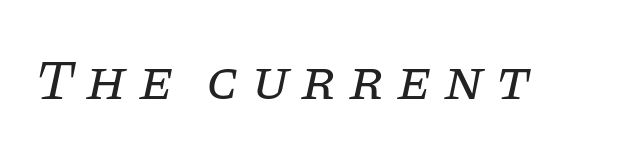
Yep, that's italic — everything's leaning. Stroke thickness stays within the range of a standard reading face or lighter. Tracking value appears strongly positive — letters spread wide. Typographically, this falls in the serif category.
